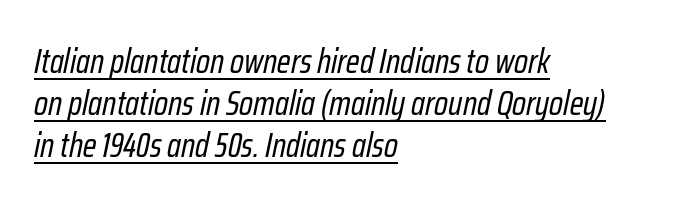
{"italic": "yes", "lean": "right", "slant_degrees": 12, "bold": "no", "weight": "regular", "width": "condensed", "stroke_contrast": "low", "x_height": "medium", "monospaced": "no", "underline": "yes", "align": "left", "line_spacing_ratio": 1.23, "letter_spacing": "normal", "letter_spacing_em": 0.0, "glyph_px": 34}
